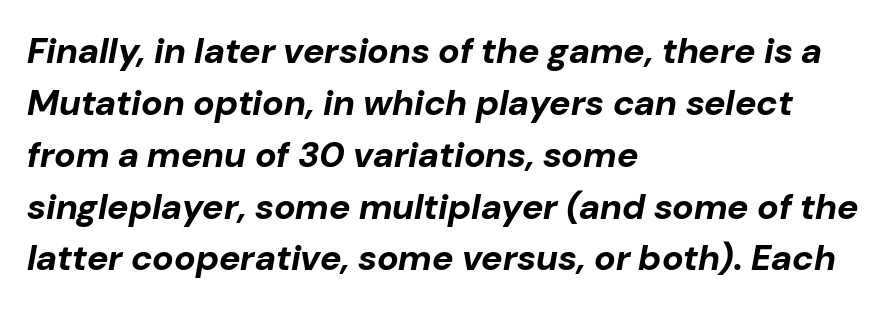
{"italic": "yes", "lean": "right", "slant_degrees": 10, "bold": "yes", "weight": "bold", "width": "normal", "stroke_contrast": "low", "x_height": "medium", "monospaced": "no", "underline": "no", "align": "left", "line_spacing": "normal", "line_spacing_ratio": 1.44, "letter_spacing": "normal", "letter_spacing_em": 0.0, "glyph_px": 36}
